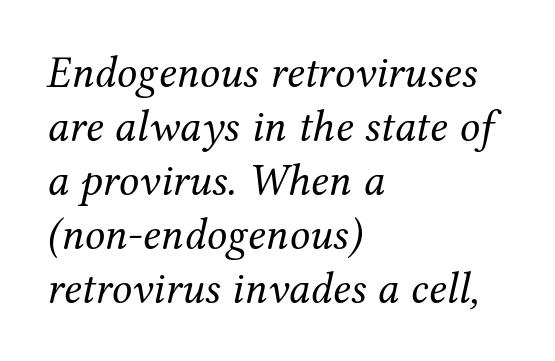
The image shows 45 px regular-weight serif type, italic (leaning right); set left-aligned, line spacing 1.2x, normal letter spacing, not underlined; medium stroke contrast and a medium x-height.
